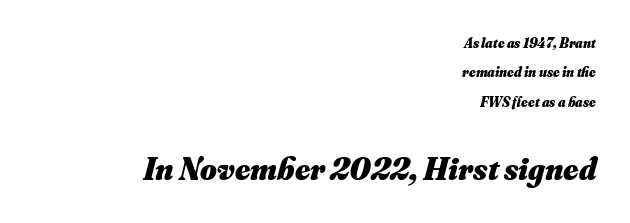
You can tell it's italic because the verticals aren't actually vertical. Short and long lines alike share a common ending point at right. Which chunk is bigger? The second one — the bottom block dwarfs the top. The characters look thick and weighty, a clear bold.
